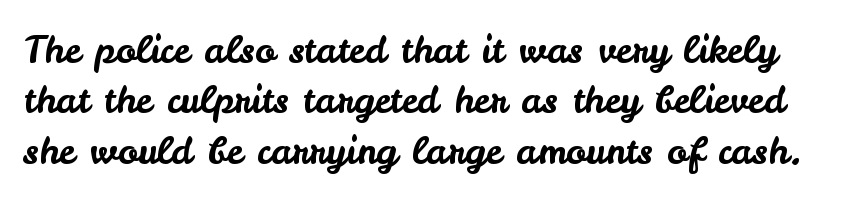
The image shows 37 px sans-serif type; set normal line spacing (1.36x), normal letter spacing, not underlined; low stroke contrast and a small x-height.
